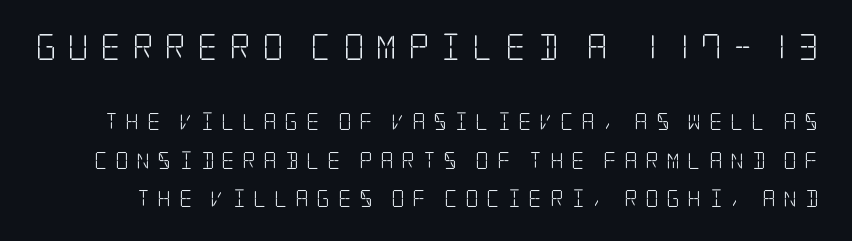
{"italic": "no", "bold": "no", "underline": "no", "line_spacing": "loose", "line_spacing_ratio": 2.25, "letter_spacing": "wide", "letter_spacing_em": 0.43, "larger_block": "first", "size_ratio": 1.53, "glyph_px": 26}
